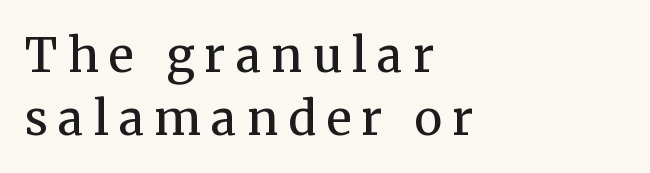
{"serif": "yes", "italic": "no", "bold": "no", "weight": "regular", "width": "normal", "stroke_contrast": "medium", "x_height": "medium", "monospaced": "no", "underline": "no", "align": "left", "line_spacing": "normal", "line_spacing_ratio": 1.33, "letter_spacing": "wide", "letter_spacing_em": 0.22, "glyph_px": 47}
